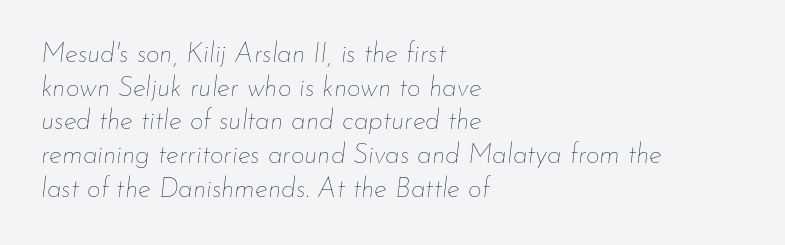
Q: Is the text bold? A: No.
Q: Is the text italic (slanted)? A: Yes, it leans right by about 7 degrees.
Q: Is the text underlined? A: No.
Q: How is the paragraph aligned? A: Left-aligned.
Q: Is the spacing between letters normal or unusually wide? A: Normal.
Q: Is the spacing between lines tight, normal or loose? A: Normal.
